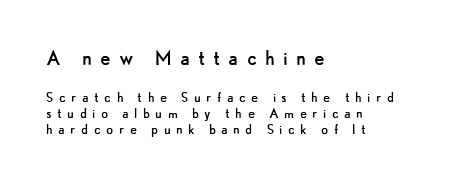
Q: Is the text bold? A: No.
Q: Is the text italic (slanted)? A: No, it is upright.
Q: Is the text underlined? A: No.
Q: How is the paragraph aligned? A: Left-aligned.
Q: Is the spacing between letters normal or unusually wide? A: Unusually wide.
Q: Is the spacing between lines tight, normal or loose? A: Tight.
Q: Which block of text is set in a larger size, the first (top) or the second (bottom)? A: The first (top) one.
